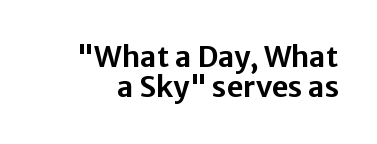
Q: Is the text italic (slanted)? A: No, it is upright.
Q: Is the typeface a serif or a sans-serif typeface? A: Sans-serif.
Q: Is the text underlined? A: No.
Q: Is the spacing between letters normal or unusually wide? A: Normal.
Q: Is the spacing between lines tight, normal or loose? A: Tight.
Q: Width (condensed, normal, or wide)? A: Normal.
Q: Stroke contrast? A: Low.
Q: x-height? A: Medium.
Q: Monospaced? A: No.
